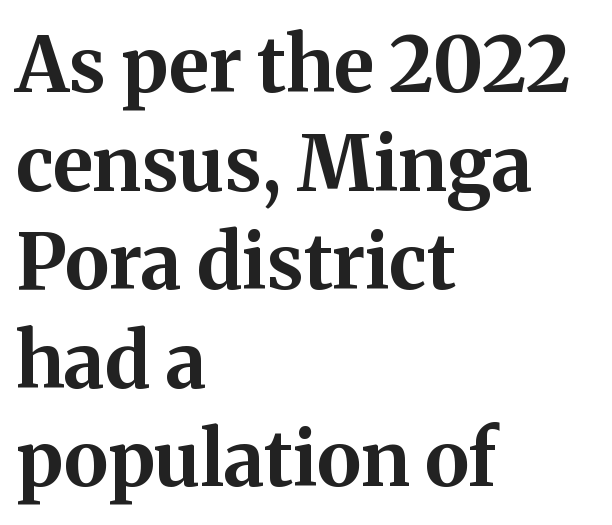
Note the varied advance widths — an 'i' is clearly narrower than an 'm'. Is the letter spacing exaggerated? No — it looks like the ordinary default. Plenty of ink on the page — the face is bold. If you drew a ruler down the left edge, every line would touch it. The specimen reads as upright at a glance.
